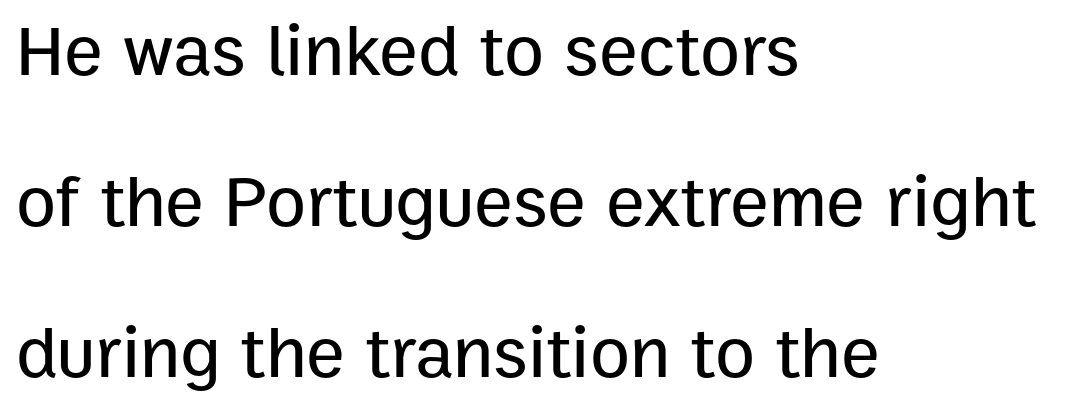
Q: Is the text italic (slanted)? A: No, it is upright.
Q: Is the typeface a serif or a sans-serif typeface? A: Sans-serif.
Q: Is the text underlined? A: No.
Q: How is the paragraph aligned? A: Left-aligned.
Q: Is the spacing between letters normal or unusually wide? A: Normal.
Q: Is the spacing between lines tight, normal or loose? A: Loose.
Q: Width (condensed, normal, or wide)? A: Normal.
Q: Stroke contrast? A: Low.
Q: x-height? A: Medium.
Q: Monospaced? A: No.
